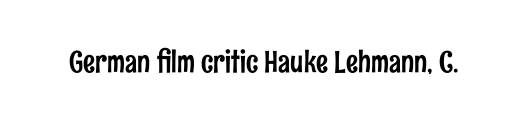
Q: Is the text italic (slanted)? A: No, it is upright.
Q: Is the typeface a serif or a sans-serif typeface? A: Sans-serif.
Q: Is the text underlined? A: No.
Q: Is the spacing between letters normal or unusually wide? A: Normal.
Q: Width (condensed, normal, or wide)? A: Condensed.
Q: Stroke contrast? A: Low.
Q: x-height? A: Medium.
Q: Monospaced? A: No.
